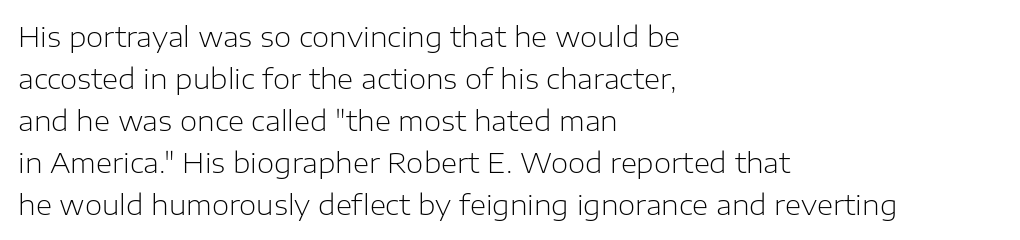
Q: Is the text bold? A: No.
Q: Is the text italic (slanted)? A: No, it is upright.
Q: Is the typeface a serif or a sans-serif typeface? A: Sans-serif.
Q: Is the text underlined? A: No.
Q: How is the paragraph aligned? A: Left-aligned.
Q: Is the spacing between letters normal or unusually wide? A: Normal.
Q: Is the spacing between lines tight, normal or loose? A: Normal.
Q: Width (condensed, normal, or wide)? A: Normal.
Q: Stroke contrast? A: Low.
Q: x-height? A: Medium.
Q: Monospaced? A: No.
